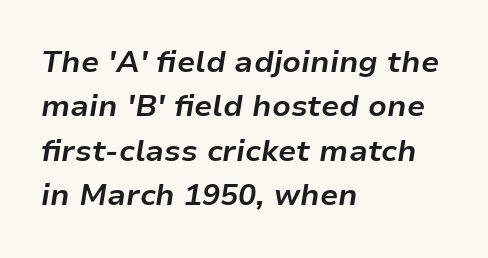
The image shows 30 px bold type, italic (leaning right); set left-aligned, normal line spacing (1.48x), normal letter spacing, not underlined; low stroke contrast and a medium x-height.
